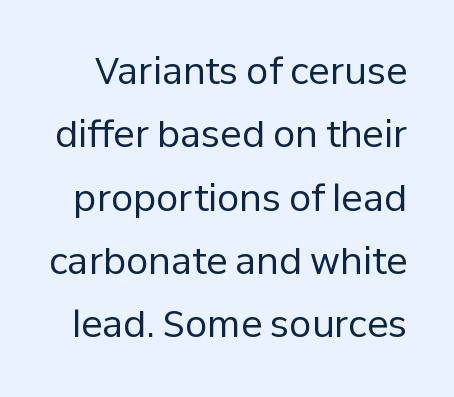
The characters display no serif detailing; their extremities are plain. Proportional: the letters do not fall into vertical columns. The font sits on the lighter half of the weight spectrum, regular included. Tall strokes in this sample are plumb rather than angled. The baseline area is clear. The letters sit at their default tracking, neither squeezed nor spread.
